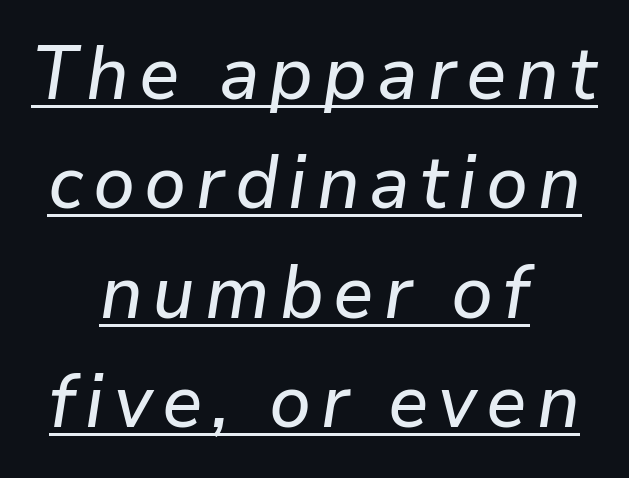
The image shows 75 px text type, italic (leaning right); set centered, normal line spacing (1.46x), underlined; low stroke contrast and a medium x-height.
